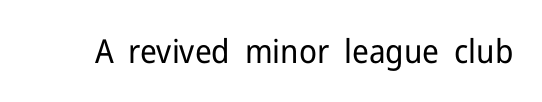
The image shows 33 px regular-weight sans-serif type, upright; set normal letter spacing, not underlined; low stroke contrast and a medium x-height.
